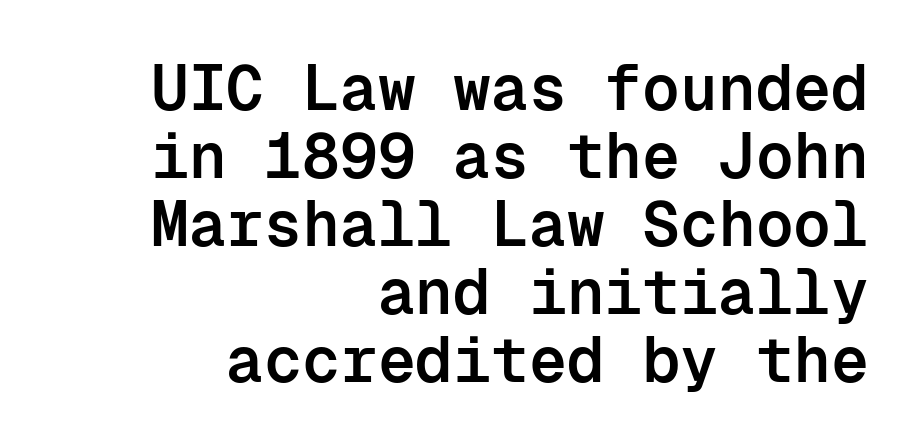
Q: Is the text bold? A: Semi-bold.
Q: Is the text italic (slanted)? A: No, it is upright.
Q: Is the typeface a serif or a sans-serif typeface? A: Sans-serif.
Q: Is the text underlined? A: No.
Q: How is the paragraph aligned? A: Right-aligned.
Q: Is the spacing between letters normal or unusually wide? A: Normal.
Q: Is the spacing between lines tight, normal or loose? A: Tight.
Q: Width (condensed, normal, or wide)? A: Normal.
Q: Stroke contrast? A: Low.
Q: x-height? A: Medium.
Q: Monospaced? A: Yes.
